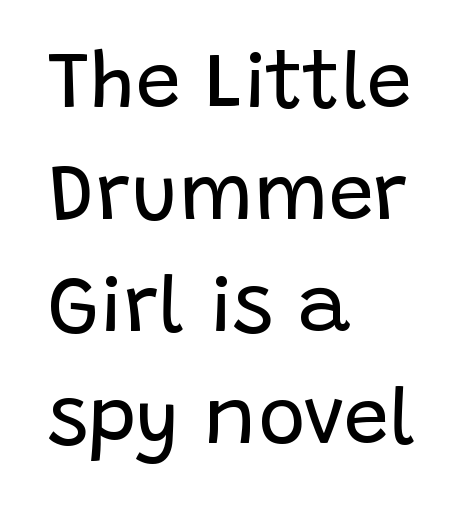
The image shows 80 px regular-weight sans-serif type, upright; set left-aligned, normal line spacing (1.4x), normal letter spacing, not underlined; low stroke contrast and a large x-height.
